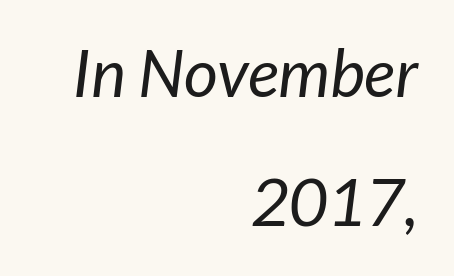
The image shows 66 px regular-weight sans-serif type; set right-aligned, loose line spacing (1.96x), normal letter spacing, not underlined; low stroke contrast and a medium x-height.
